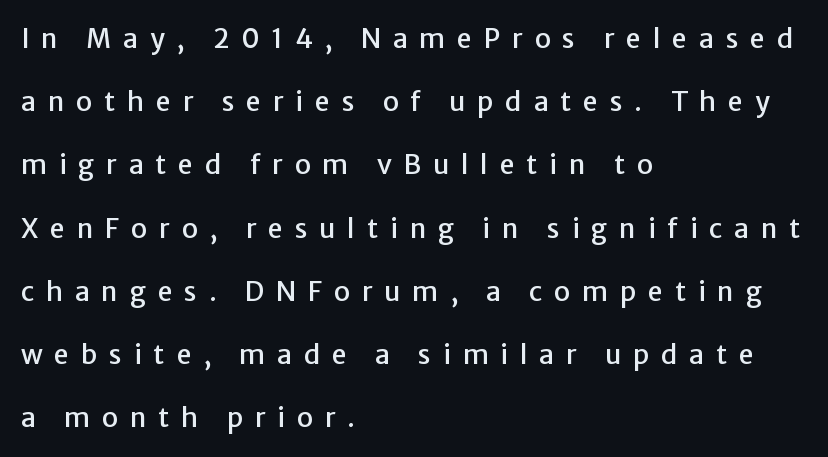
{"italic": "no", "underline": "no", "align": "left", "line_spacing": "loose", "line_spacing_ratio": 2.34, "letter_spacing": "wide", "letter_spacing_em": 0.43, "glyph_px": 27}
